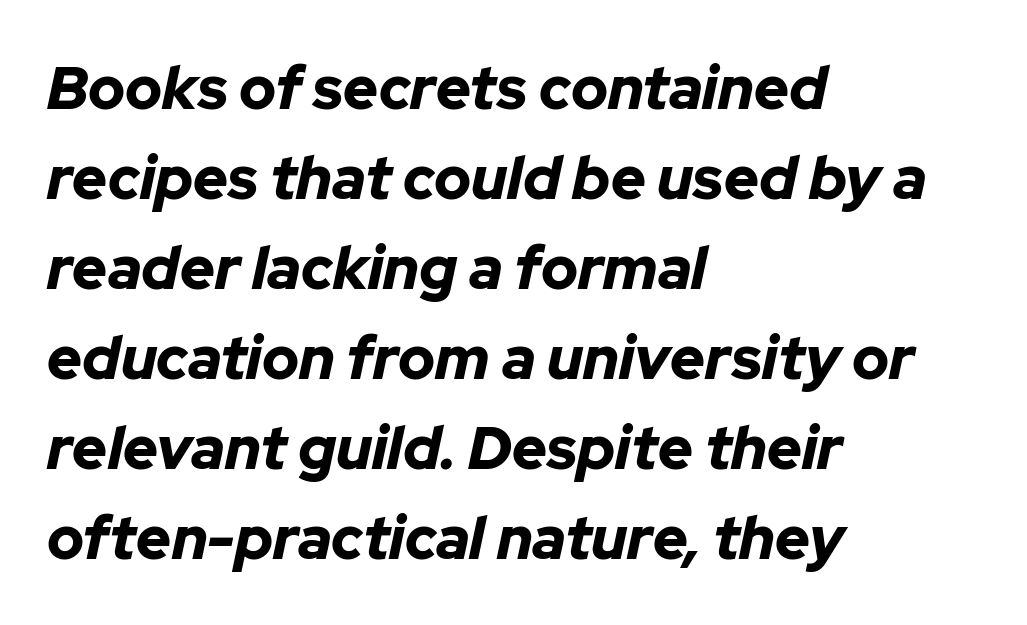
{"italic": "yes", "lean": "right", "slant_degrees": 12, "bold": "yes", "weight": "bold", "width": "normal", "stroke_contrast": "low", "x_height": "medium", "monospaced": "no", "underline": "no", "align": "left", "line_spacing": "normal", "line_spacing_ratio": 1.5, "letter_spacing": "normal", "letter_spacing_em": 0.0, "glyph_px": 60}
